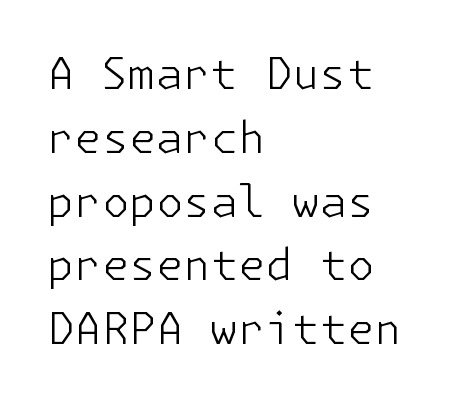
There is no visible air inserted between adjacent glyphs. Type without underlining. Weight: regular or lighter. Italic? Not at all — the glyphs are vertical.
